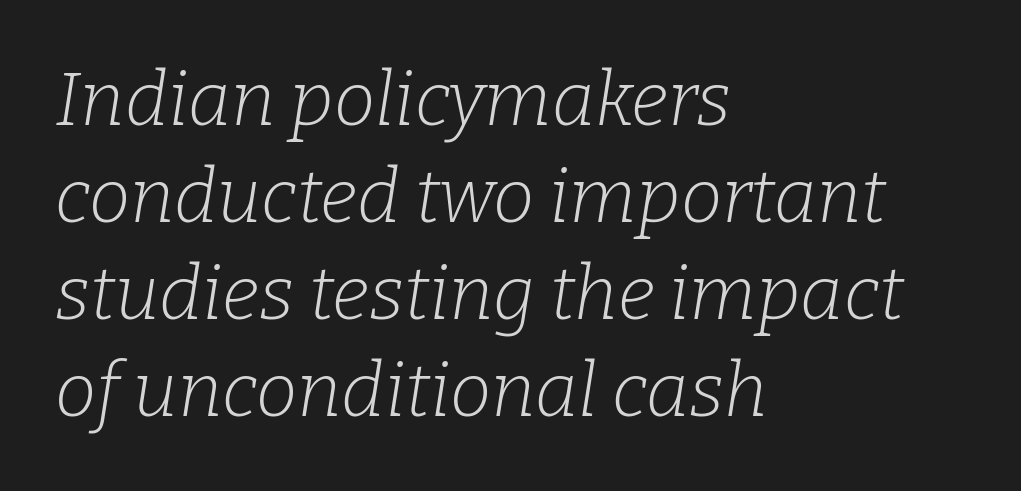
{"serif": "yes", "italic": "yes", "lean": "right", "slant_degrees": 9, "bold": "no", "weight": "light", "width": "normal", "stroke_contrast": "low", "x_height": "medium", "monospaced": "no", "underline": "no", "align": "left", "line_spacing": "normal", "line_spacing_ratio": 1.31, "letter_spacing": "normal", "letter_spacing_em": 0.0, "glyph_px": 74}
